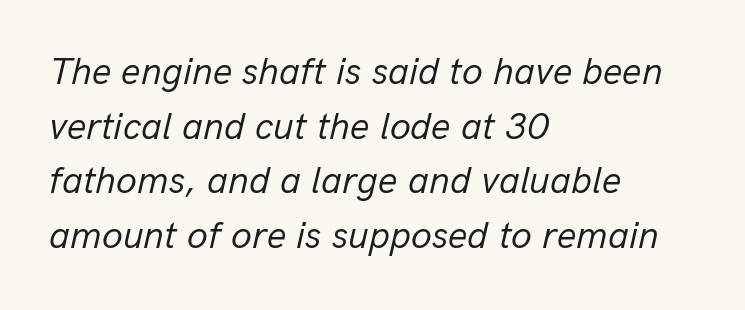
The image shows 38 px regular-weight type, italic (leaning right); set left-aligned, normal line spacing (1.44x), normal letter spacing, not underlined; low stroke contrast and a medium x-height.
